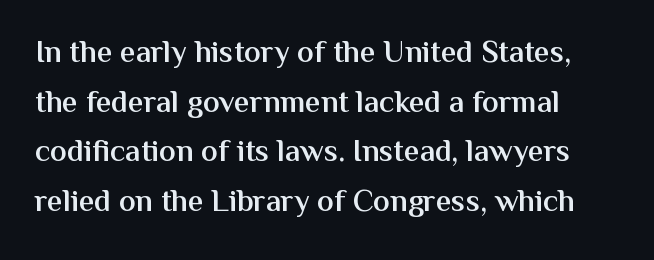
The image shows 31 px semibold sans-serif type, upright; set left-aligned, normal line spacing (1.6x), normal letter spacing, not underlined; medium stroke contrast and a medium x-height.
